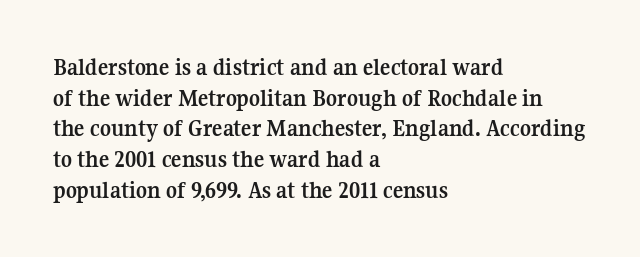
{"italic": "no", "bold": "yes", "underline": "no", "align": "left", "line_spacing": "normal", "line_spacing_ratio": 1.28, "letter_spacing": "normal", "letter_spacing_em": 0.0, "glyph_px": 24}
